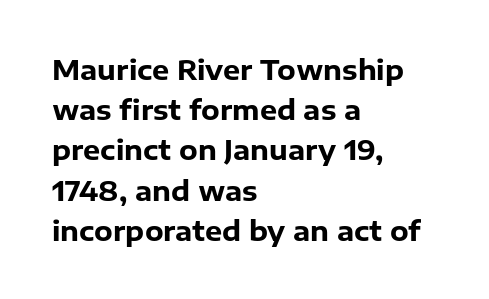
The rag falls on the right side of this text block. The axis of the letterforms is exactly vertical. Descender tails drop into unmarked territory. Inter-character spacing is left at the font's built-in metrics. Heavy, bold letterforms.
